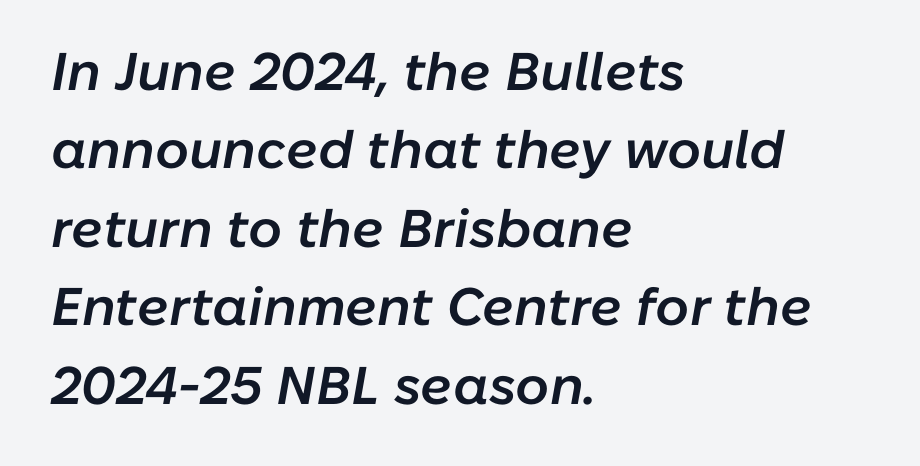
Q: Is the text bold? A: Semi-bold.
Q: Is the text italic (slanted)? A: Yes, it leans right by about 10 degrees.
Q: Is the text underlined? A: No.
Q: How is the paragraph aligned? A: Left-aligned.
Q: Is the spacing between letters normal or unusually wide? A: Normal.
Q: Is the spacing between lines tight, normal or loose? A: Normal.
Q: Width (condensed, normal, or wide)? A: Normal.
Q: Stroke contrast? A: Low.
Q: x-height? A: Medium.
Q: Monospaced? A: No.
